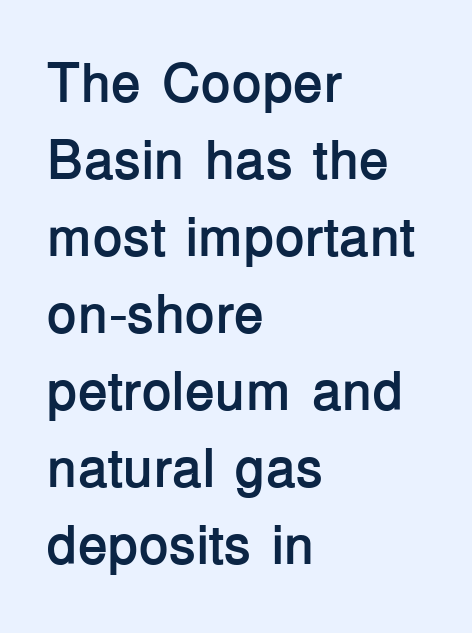
{"serif": "no", "italic": "no", "bold": "yes", "weight": "semibold", "width": "normal", "stroke_contrast": "low", "x_height": "medium", "monospaced": "no", "underline": "no", "align": "left", "line_spacing": "normal", "line_spacing_ratio": 1.4, "letter_spacing": "normal", "letter_spacing_em": 0.0, "glyph_px": 55}
